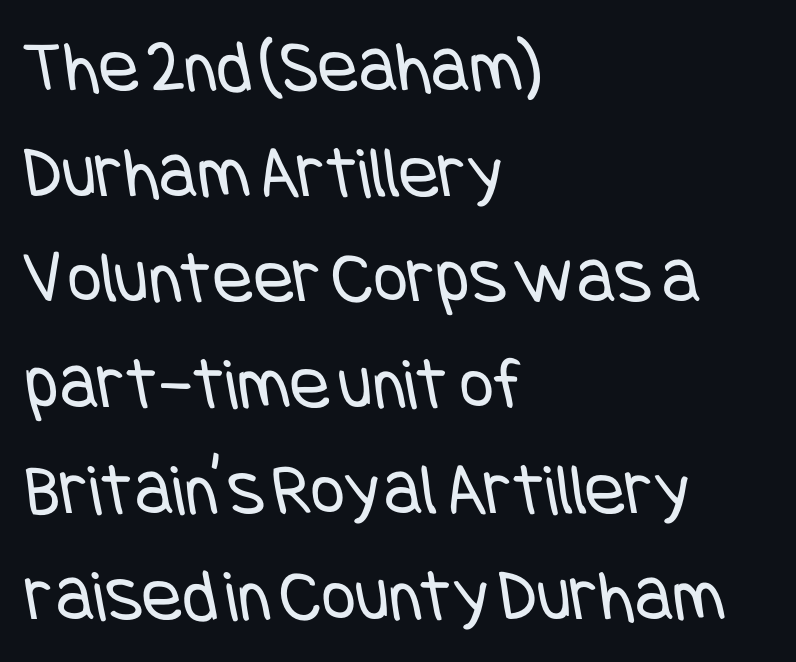
Is this a heavy cut? Hardly; it is regular or lighter. Observe the absence of serifs on each vertical stroke in this sample. Underline: absent. Nobody touched the tracking dial on this one.
